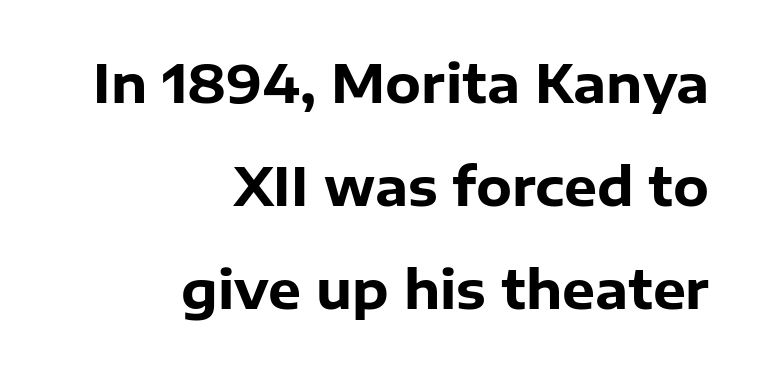
Only glyphs here, with clear space below each row. Strong, thick strokes mark this as bold type. This sample uses plain, unmodified letter spacing. This block would shrink considerably if given ordinary leading; it's expanded now. Designer's note — italics off, roman on. The passage is arranged like a letterhead date or caption credit — flush right.
